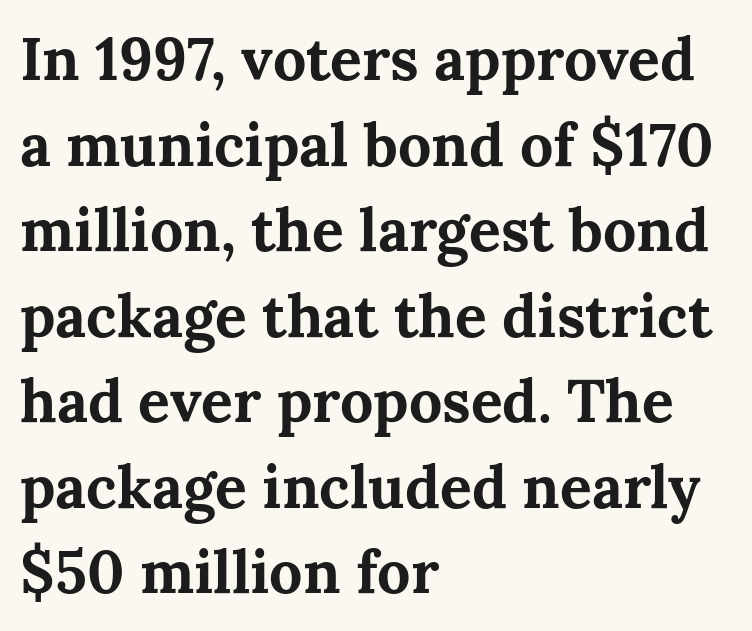
Q: Is the text bold? A: Yes.
Q: Is the text italic (slanted)? A: No, it is upright.
Q: Is the typeface a serif or a sans-serif typeface? A: Serif.
Q: Is the text underlined? A: No.
Q: How is the paragraph aligned? A: Left-aligned.
Q: Is the spacing between letters normal or unusually wide? A: Normal.
Q: Is the spacing between lines tight, normal or loose? A: Normal.
Q: Width (condensed, normal, or wide)? A: Normal.
Q: Stroke contrast? A: Medium.
Q: x-height? A: Medium.
Q: Monospaced? A: No.
